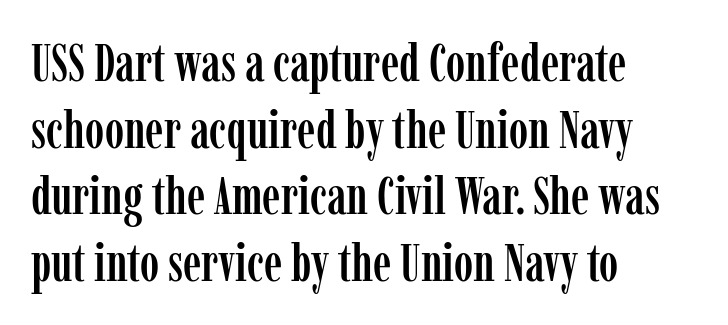
{"serif": "yes", "italic": "no", "width": "condensed", "stroke_contrast": "low", "x_height": "medium", "monospaced": "no", "underline": "no", "align": "left", "line_spacing": "normal", "line_spacing_ratio": 1.28, "letter_spacing": "normal", "letter_spacing_em": 0.0, "glyph_px": 52}
